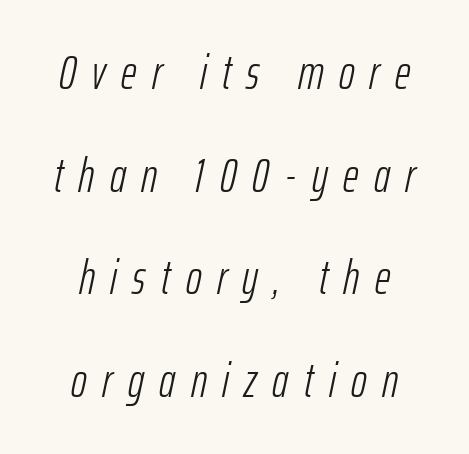
Q: Is the text bold? A: No.
Q: Is the text italic (slanted)? A: Yes, it leans right by about 12 degrees.
Q: Is the text underlined? A: No.
Q: How is the paragraph aligned? A: Centered.
Q: Is the spacing between letters normal or unusually wide? A: Unusually wide.
Q: Is the spacing between lines tight, normal or loose? A: Loose.
Q: Width (condensed, normal, or wide)? A: Condensed.
Q: Stroke contrast? A: Low.
Q: x-height? A: Medium.
Q: Monospaced? A: No.
